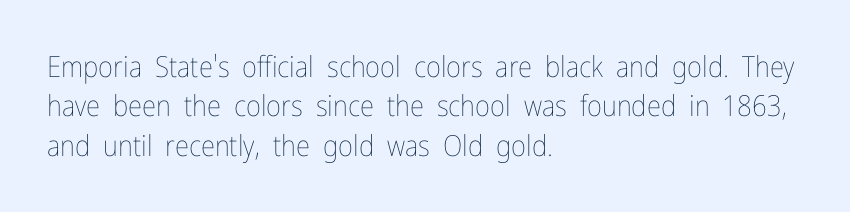
Does the lettering tilt? It doesn't — this is upright. You could not count columns in this text — the font is proportionally spaced. Weight: in the light-to-regular range. The vertical gap from one line to the next is medium. Beneath every word, the page is bare. Horizontal alignment here is leftward, the default for most running prose.
